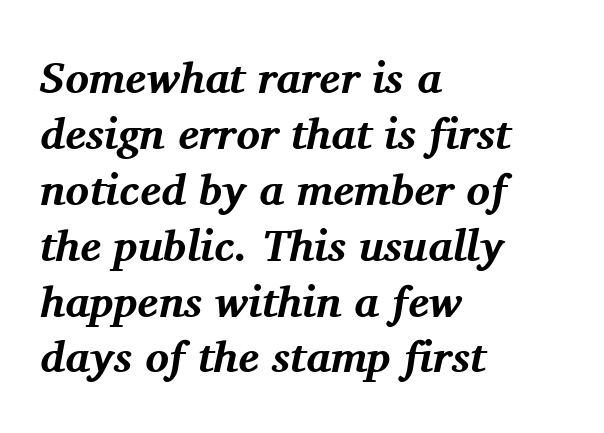
{"serif": "yes", "italic": "yes", "lean": "right", "slant_degrees": 11, "bold": "yes", "weight": "bold", "width": "normal", "stroke_contrast": "medium", "x_height": "medium", "monospaced": "no", "underline": "no", "align": "left", "line_spacing": "normal", "line_spacing_ratio": 1.27, "letter_spacing": "normal", "letter_spacing_em": 0.0, "glyph_px": 44}
